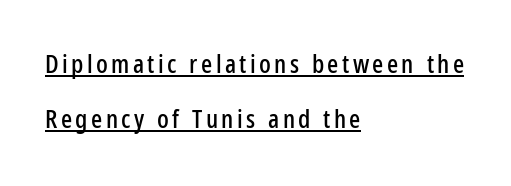
Q: Is the text italic (slanted)? A: No, it is upright.
Q: Is the text underlined? A: Yes.
Q: How is the paragraph aligned? A: Left-aligned.
Q: Is the spacing between lines tight, normal or loose? A: Loose.
